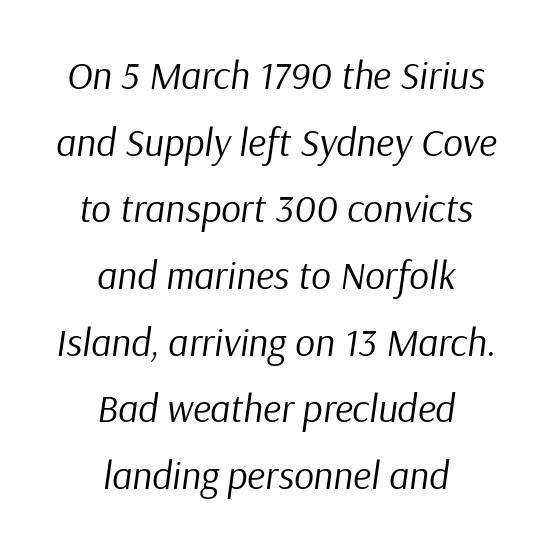
{"italic": "yes", "lean": "right", "slant_degrees": 9, "bold": "no", "weight": "regular", "width": "normal", "stroke_contrast": "low", "x_height": "medium", "monospaced": "no", "underline": "no", "align": "center", "line_spacing_ratio": 1.71, "letter_spacing": "normal", "letter_spacing_em": 0.0, "glyph_px": 39}
